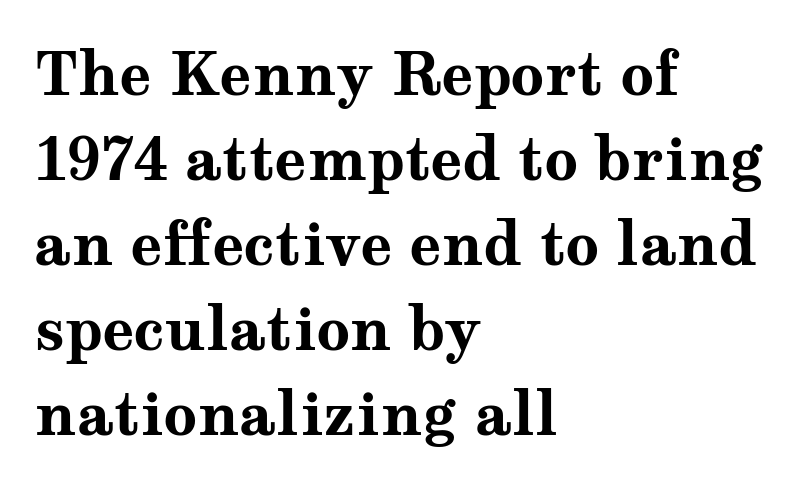
Q: Is the text bold? A: Yes.
Q: Is the text italic (slanted)? A: No, it is upright.
Q: Is the typeface a serif or a sans-serif typeface? A: Serif.
Q: Is the text underlined? A: No.
Q: How is the paragraph aligned? A: Left-aligned.
Q: Is the spacing between letters normal or unusually wide? A: Normal.
Q: Is the spacing between lines tight, normal or loose? A: Normal.
Q: Width (condensed, normal, or wide)? A: Wide.
Q: Stroke contrast? A: Medium.
Q: x-height? A: Medium.
Q: Monospaced? A: No.
